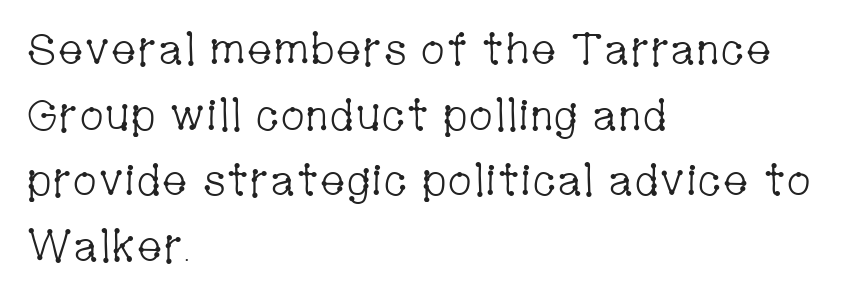
The image shows 44 px light, condensed serif type, upright; set left-aligned, normal line spacing (1.49x), normal letter spacing, not underlined; low stroke contrast and a medium x-height.
